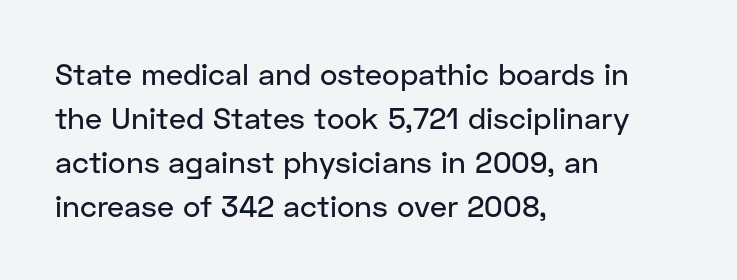
Q: Is the text italic (slanted)? A: No, it is upright.
Q: Is the typeface a serif or a sans-serif typeface? A: Sans-serif.
Q: Is the text underlined? A: No.
Q: How is the paragraph aligned? A: Left-aligned.
Q: Is the spacing between letters normal or unusually wide? A: Normal.
Q: Is the spacing between lines tight, normal or loose? A: Normal.
Q: Width (condensed, normal, or wide)? A: Normal.
Q: Stroke contrast? A: Low.
Q: x-height? A: Medium.
Q: Monospaced? A: No.
